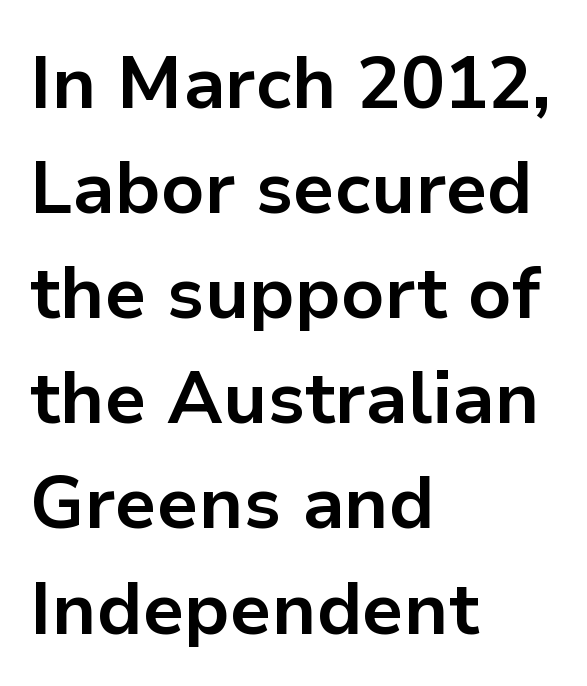
Students, observe: this is what conventionally led text looks like. In CSS terms this would be text-align: left. Stroke terminals: plain, sans-serif. The horizontal fit of the characters is conventional and even. The rendering uses natural spacing where letterforms have individual widths. The typography opts for an upright posture over an oblique one.
